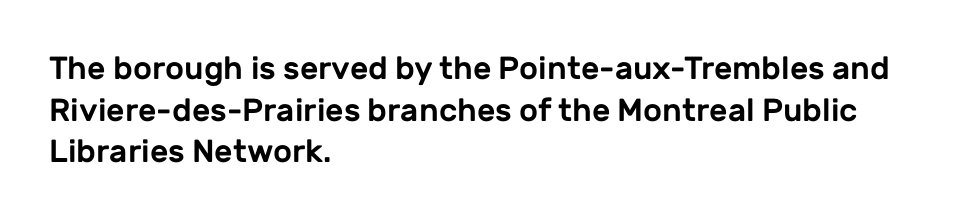
{"serif": "no", "italic": "no", "width": "normal", "stroke_contrast": "low", "x_height": "medium", "monospaced": "no", "underline": "no", "align": "left", "line_spacing": "normal", "line_spacing_ratio": 1.3, "letter_spacing": "normal", "letter_spacing_em": 0.0, "glyph_px": 32}
